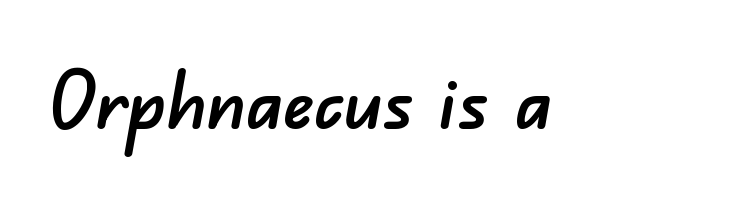
{"serif": "no", "width": "normal", "stroke_contrast": "low", "x_height": "small", "monospaced": "no", "underline": "no", "letter_spacing": "normal", "letter_spacing_em": 0.0, "glyph_px": 79}
